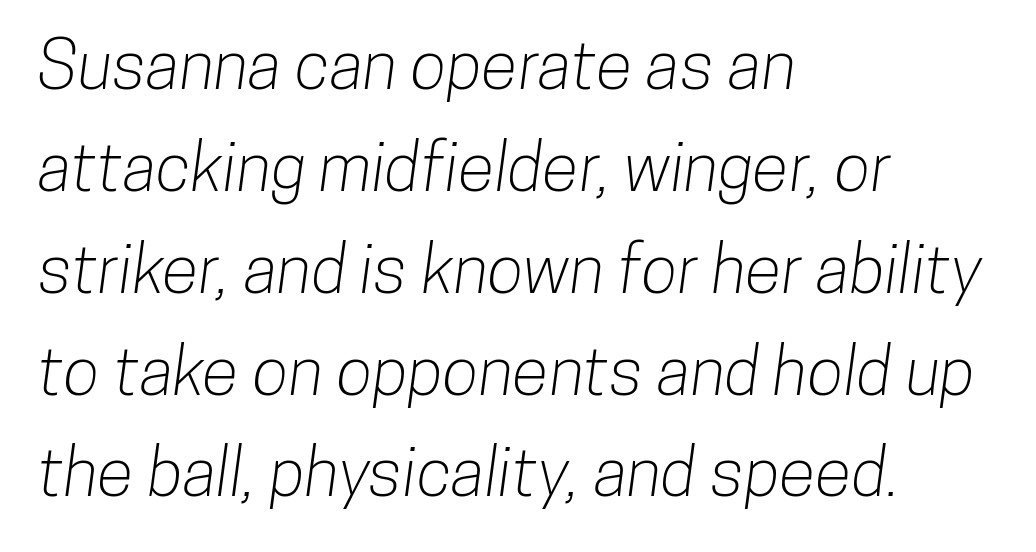
Q: Is the typeface a serif or a sans-serif typeface? A: Sans-serif.
Q: Is the text underlined? A: No.
Q: How is the paragraph aligned? A: Left-aligned.
Q: Is the spacing between letters normal or unusually wide? A: Normal.
Q: Is the spacing between lines tight, normal or loose? A: Normal.
Q: Width (condensed, normal, or wide)? A: Condensed.
Q: Stroke contrast? A: Low.
Q: x-height? A: Medium.
Q: Monospaced? A: No.
